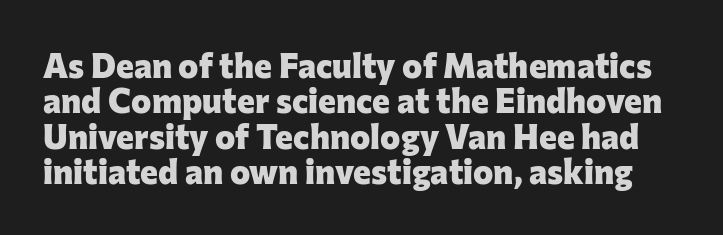
{"serif": "no", "italic": "no", "bold": "yes", "weight": "heavy", "width": "normal", "stroke_contrast": "low", "x_height": "medium", "monospaced": "no", "underline": "no", "line_spacing": "tight", "line_spacing_ratio": 1.04, "letter_spacing": "normal", "letter_spacing_em": 0.0, "glyph_px": 34}
